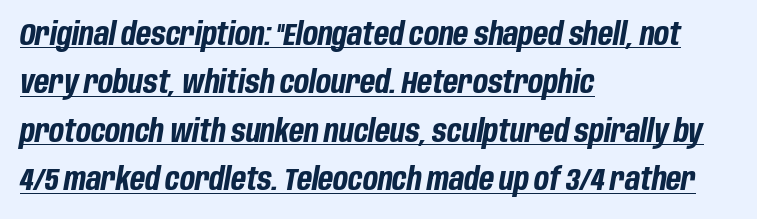
The image shows 31 px bold, condensed type, italic (leaning right); set left-aligned, normal line spacing (1.56x), normal letter spacing, underlined; low stroke contrast and a large x-height.
